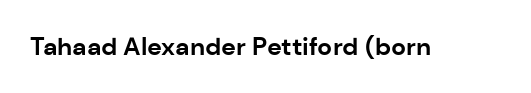
The image shows 25 px bold type, upright; set normal letter spacing, not underlined.
